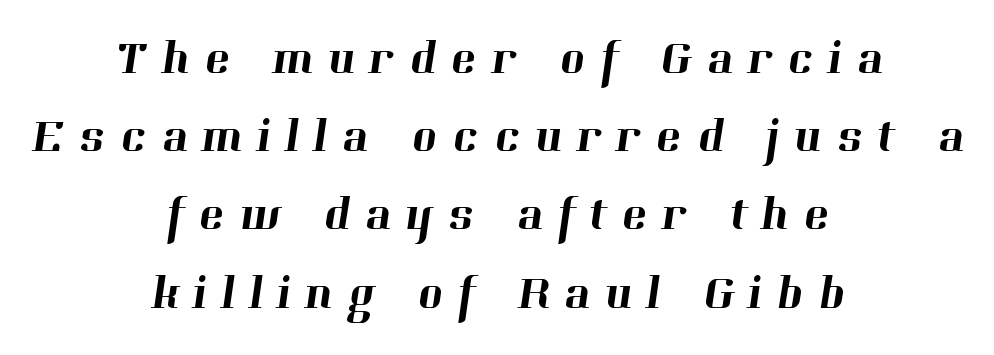
Q: Is the typeface a serif or a sans-serif typeface? A: Serif.
Q: Is the text underlined? A: No.
Q: How is the paragraph aligned? A: Centered.
Q: Is the spacing between letters normal or unusually wide? A: Unusually wide.
Q: Is the spacing between lines tight, normal or loose? A: Normal.
Q: Width (condensed, normal, or wide)? A: Normal.
Q: Stroke contrast? A: High.
Q: x-height? A: Medium.
Q: Monospaced? A: No.
